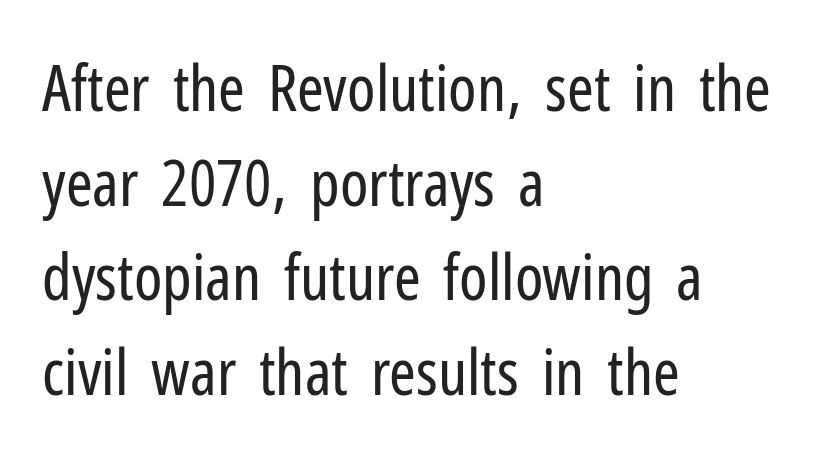
Q: Is the text bold? A: No.
Q: Is the text italic (slanted)? A: No, it is upright.
Q: Is the typeface a serif or a sans-serif typeface? A: Sans-serif.
Q: Is the text underlined? A: No.
Q: How is the paragraph aligned? A: Left-aligned.
Q: Is the spacing between letters normal or unusually wide? A: Normal.
Q: Is the spacing between lines tight, normal or loose? A: Normal.
Q: Width (condensed, normal, or wide)? A: Condensed.
Q: Stroke contrast? A: Low.
Q: x-height? A: Medium.
Q: Monospaced? A: No.
